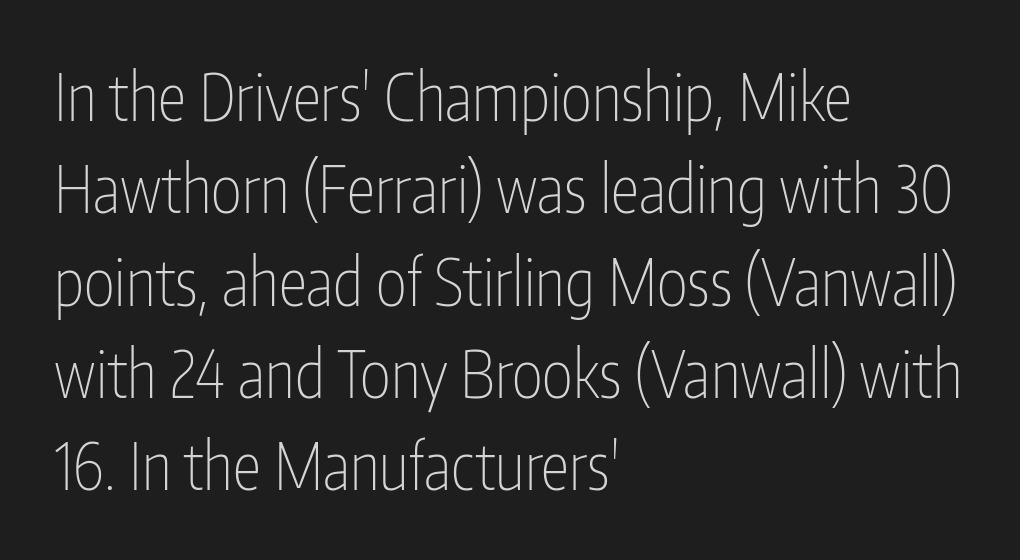
The image shows 65 px thin, condensed sans-serif type, upright; set left-aligned, normal line spacing (1.42x), normal letter spacing, not underlined; low stroke contrast and a medium x-height.
